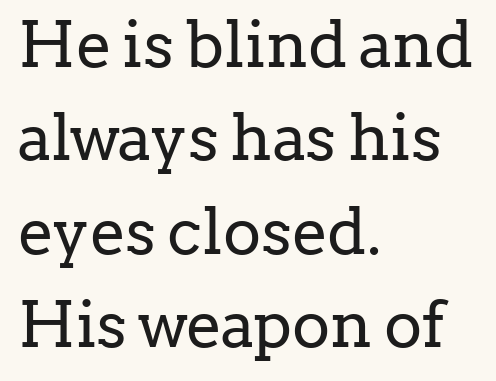
Short note: letters normally spaced. The face used here is proportionally spaced, like ordinary book or web type. These lines are set flush left with a ragged right edge. Lines of text with bare space underneath. The space between consecutive lines is moderate. No heavy texture on the line: the type isn't bold.
